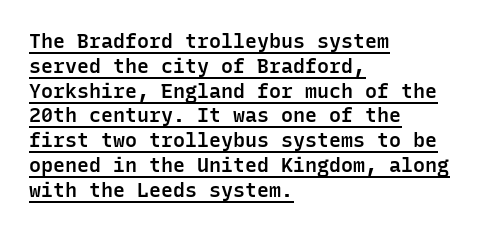
{"italic": "no", "bold": "semi", "underline": "yes", "align": "left", "line_spacing_ratio": 1.24, "letter_spacing": "normal", "letter_spacing_em": 0.0, "glyph_px": 20}
